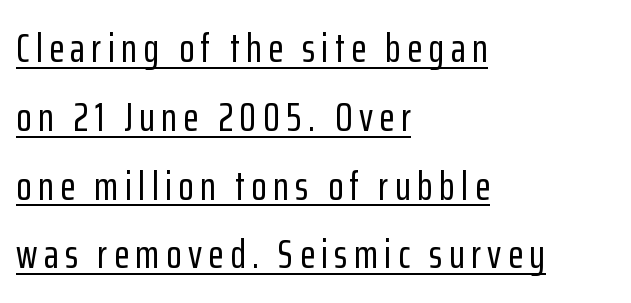
{"serif": "no", "italic": "no", "width": "condensed", "stroke_contrast": "low", "x_height": "medium", "monospaced": "no", "underline": "yes", "align": "left", "line_spacing_ratio": 1.72, "glyph_px": 40}
